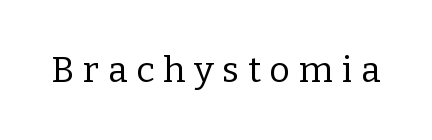
The face looks like a standard text weight, possibly lighter. The letters carry serifs — small finishing strokes at the ends of their stems. Do the characters align in a grid? No, the font is proportional. The specimen omits any rule beneath the text block's lines. This is the regular roman posture of the typeface.
